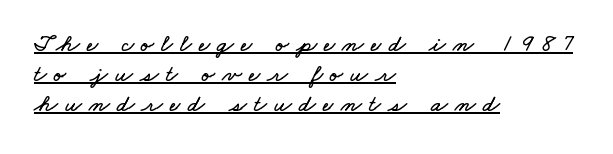
{"underline": "yes", "align": "left", "line_spacing": "normal", "line_spacing_ratio": 1.26, "letter_spacing": "wide", "letter_spacing_em": 0.3, "glyph_px": 24}
